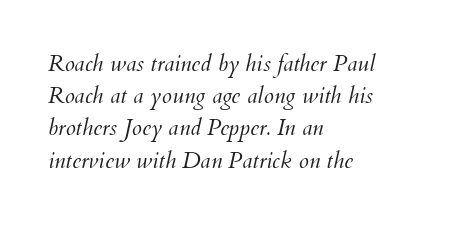
Q: Is the text bold? A: No.
Q: Is the text italic (slanted)? A: Yes, it leans right by about 12 degrees.
Q: Is the text underlined? A: No.
Q: How is the paragraph aligned? A: Left-aligned.
Q: Is the spacing between letters normal or unusually wide? A: Normal.
Q: Is the spacing between lines tight, normal or loose? A: Normal.
